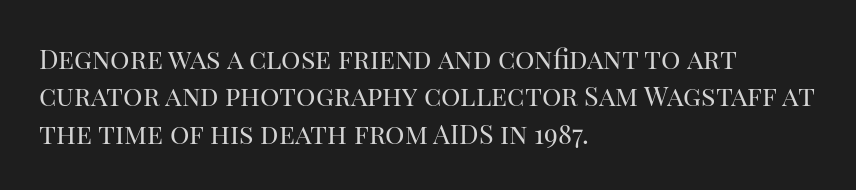
Q: Is the text bold? A: No.
Q: Is the text italic (slanted)? A: No, it is upright.
Q: Is the text underlined? A: No.
Q: How is the paragraph aligned? A: Left-aligned.
Q: Is the spacing between letters normal or unusually wide? A: Normal.
Q: Is the spacing between lines tight, normal or loose? A: Normal.
